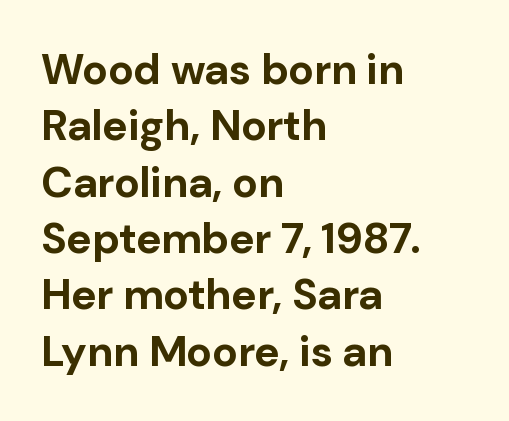
The image shows 43 px bold sans-serif type, upright; set left-aligned, normal line spacing (1.31x), normal letter spacing, not underlined; low stroke contrast and a medium x-height.
